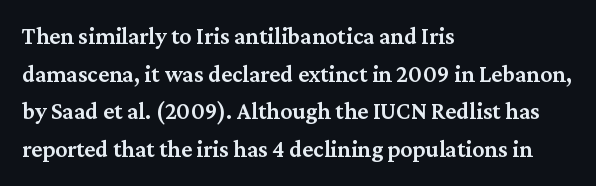
Q: Is the text bold? A: Semi-bold.
Q: Is the text italic (slanted)? A: No, it is upright.
Q: Is the text underlined? A: No.
Q: How is the paragraph aligned? A: Left-aligned.
Q: Is the spacing between letters normal or unusually wide? A: Normal.
Q: Is the spacing between lines tight, normal or loose? A: Normal.
